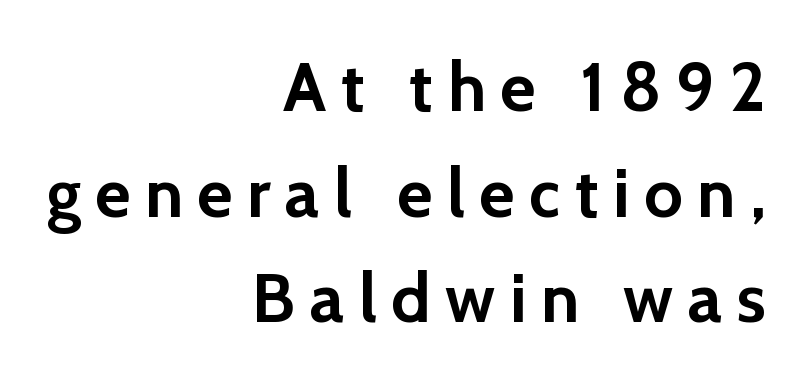
The image shows 69 px semibold sans-serif type, upright; set right-aligned, normal line spacing (1.53x), unusually wide letter spacing (+0.21 em), not underlined; a medium x-height.
